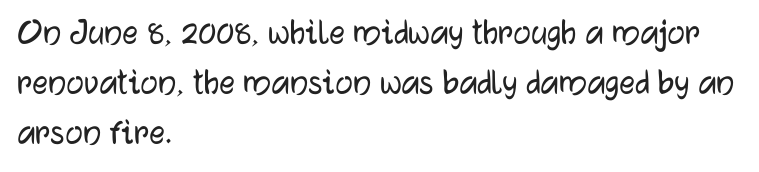
{"serif": "no", "italic": "no", "width": "normal", "stroke_contrast": "low", "x_height": "medium", "monospaced": "no", "underline": "no", "align": "left", "line_spacing": "normal", "line_spacing_ratio": 1.28, "letter_spacing": "normal", "letter_spacing_em": 0.0, "glyph_px": 39}
